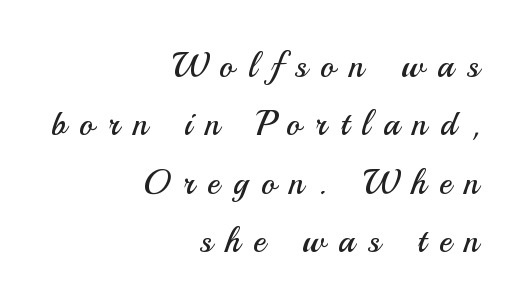
Q: Is the text bold? A: No.
Q: Is the text italic (slanted)? A: Yes.
Q: Is the typeface a serif or a sans-serif typeface? A: Sans-serif.
Q: Is the text underlined? A: No.
Q: How is the paragraph aligned? A: Right-aligned.
Q: Is the spacing between letters normal or unusually wide? A: Unusually wide.
Q: Width (condensed, normal, or wide)? A: Normal.
Q: Stroke contrast? A: Medium.
Q: x-height? A: Small.
Q: Monospaced? A: No.
